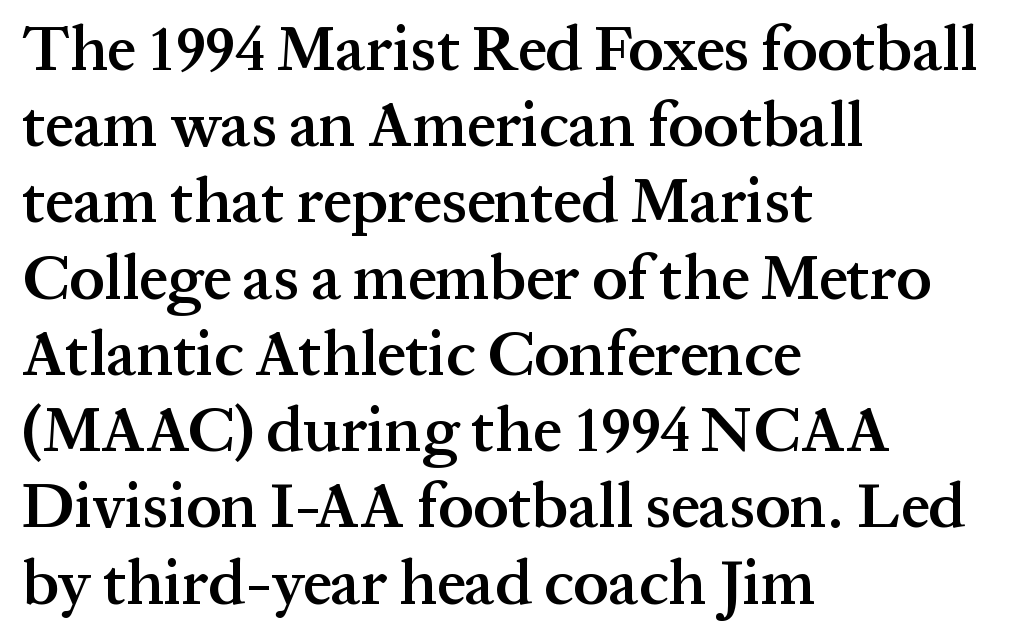
The image shows 63 px semibold serif type, upright; set left-aligned, line spacing 1.21x, normal letter spacing, not underlined; medium stroke contrast and a medium x-height.
